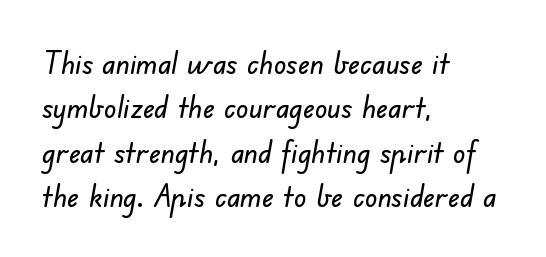
{"serif": "no", "width": "normal", "stroke_contrast": "low", "x_height": "small", "monospaced": "no", "underline": "no", "align": "left", "line_spacing": "normal", "line_spacing_ratio": 1.43, "letter_spacing": "normal", "letter_spacing_em": 0.0, "glyph_px": 31}
